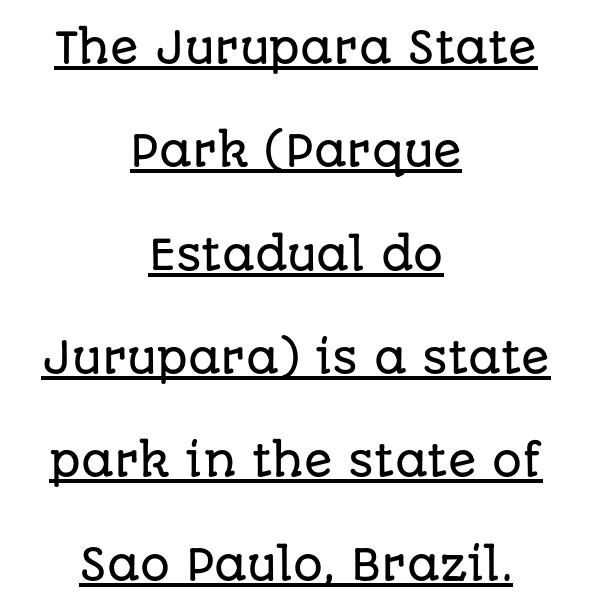
{"serif": "no", "italic": "no", "width": "normal", "stroke_contrast": "low", "x_height": "large", "monospaced": "no", "underline": "yes", "align": "center", "line_spacing": "loose", "line_spacing_ratio": 2.46, "letter_spacing": "normal", "letter_spacing_em": 0.0, "glyph_px": 42}
